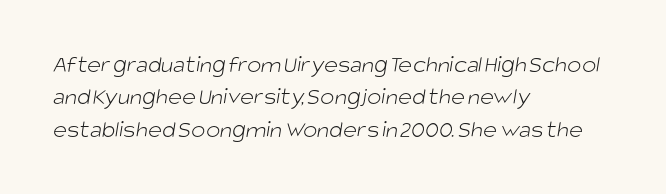
Q: Is the text bold? A: No.
Q: Is the text underlined? A: No.
Q: How is the paragraph aligned? A: Left-aligned.
Q: Is the spacing between letters normal or unusually wide? A: Normal.
Q: Is the spacing between lines tight, normal or loose? A: Normal.
